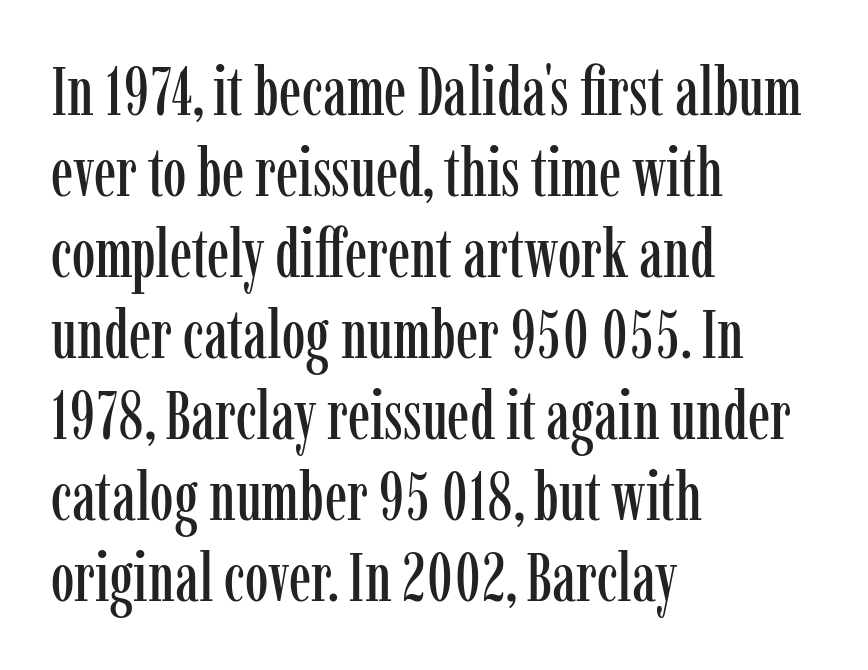
The image shows 67 px condensed serif type, upright; set left-aligned, line spacing 1.21x, normal letter spacing, not underlined; low stroke contrast and a medium x-height.
